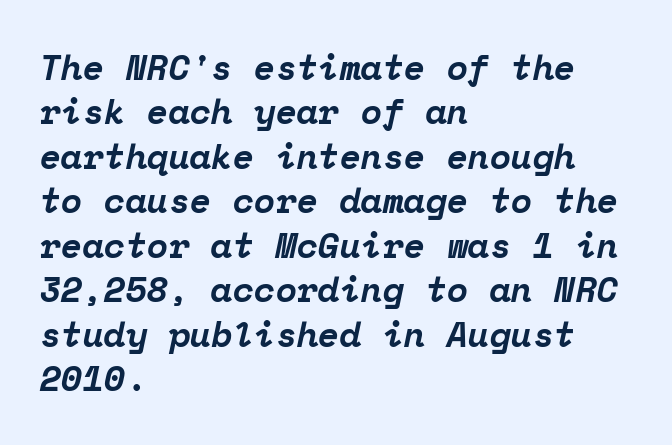
Q: Is the text bold? A: Yes.
Q: Is the text italic (slanted)? A: Yes, it leans right by about 12 degrees.
Q: Is the typeface a serif or a sans-serif typeface? A: Serif.
Q: Is the text underlined? A: No.
Q: How is the paragraph aligned? A: Left-aligned.
Q: Is the spacing between letters normal or unusually wide? A: Normal.
Q: Is the spacing between lines tight, normal or loose? A: Normal.
Q: Width (condensed, normal, or wide)? A: Normal.
Q: Stroke contrast? A: Low.
Q: x-height? A: Medium.
Q: Monospaced? A: Yes.
